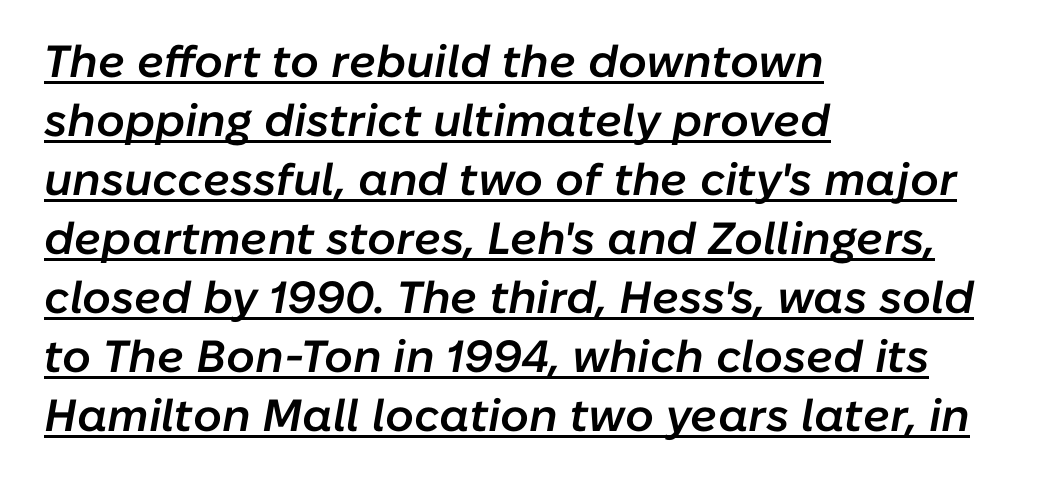
Q: Is the text bold? A: Semi-bold.
Q: Is the text italic (slanted)? A: Yes, it leans right by about 10 degrees.
Q: Is the text underlined? A: Yes.
Q: How is the paragraph aligned? A: Left-aligned.
Q: Is the spacing between letters normal or unusually wide? A: Normal.
Q: Is the spacing between lines tight, normal or loose? A: Normal.
Q: Width (condensed, normal, or wide)? A: Normal.
Q: Stroke contrast? A: Low.
Q: x-height? A: Medium.
Q: Monospaced? A: No.
